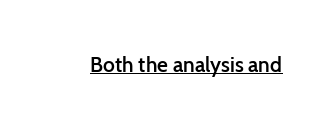
{"italic": "no", "bold": "semi", "underline": "yes", "letter_spacing": "normal", "letter_spacing_em": 0.0, "glyph_px": 21}
